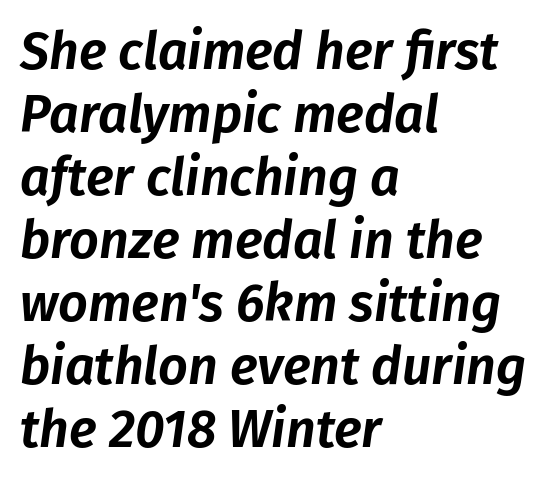
{"italic": "yes", "lean": "right", "slant_degrees": 8, "width": "normal", "stroke_contrast": "low", "x_height": "medium", "monospaced": "no", "underline": "no", "align": "left", "line_spacing_ratio": 1.21, "letter_spacing": "normal", "letter_spacing_em": 0.0, "glyph_px": 52}
